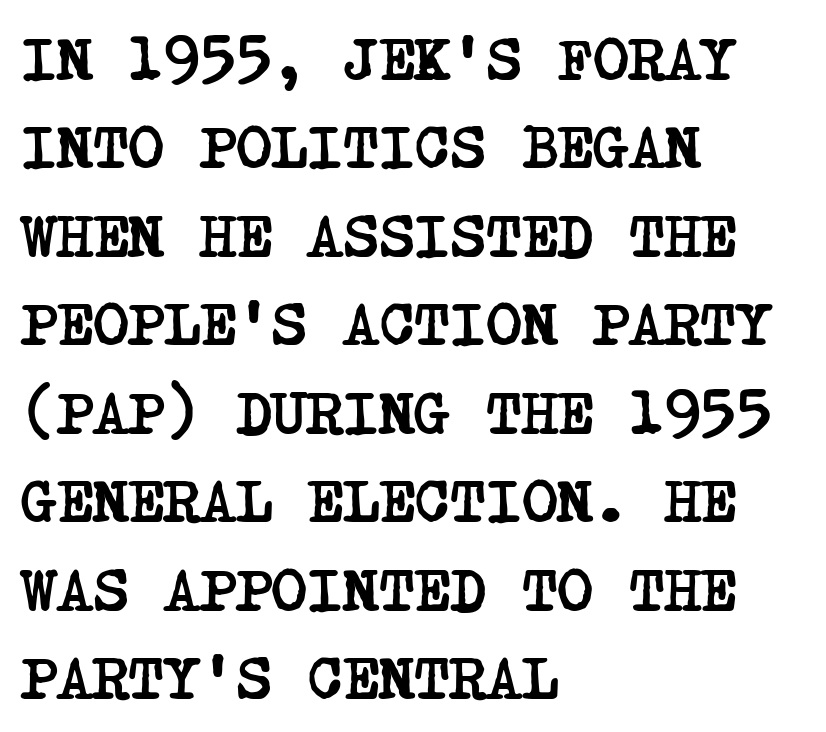
Q: Is the text bold? A: Yes.
Q: Is the typeface a serif or a sans-serif typeface? A: Serif.
Q: Is the text underlined? A: No.
Q: How is the paragraph aligned? A: Left-aligned.
Q: Is the spacing between letters normal or unusually wide? A: Normal.
Q: Is the spacing between lines tight, normal or loose? A: Normal.
Q: Width (condensed, normal, or wide)? A: Condensed.
Q: Stroke contrast? A: Low.
Q: x-height? A: Large.
